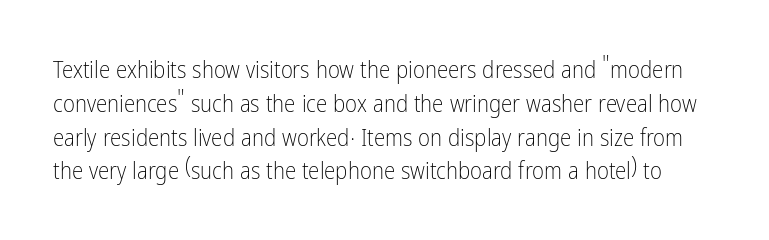
Q: Is the text bold? A: No.
Q: Is the text italic (slanted)? A: No, it is upright.
Q: Is the text underlined? A: No.
Q: Is the spacing between letters normal or unusually wide? A: Normal.
Q: Is the spacing between lines tight, normal or loose? A: Normal.
